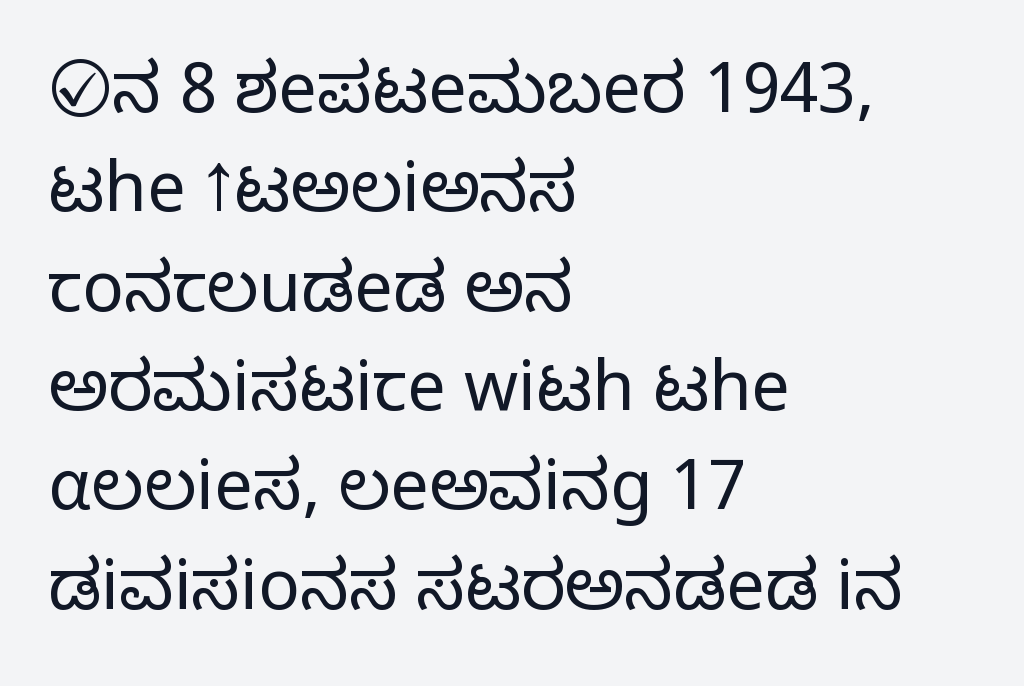
Is there much room between lines? A standard amount, neither cramped nor airy. This sample uses plain, unmodified letter spacing. The foot of each line stays bare and open. Casual observation: everything's shoved over to the left. Varying glyph widths throughout — classic text-font behaviour. Characters remain perfectly vertical along every line.
